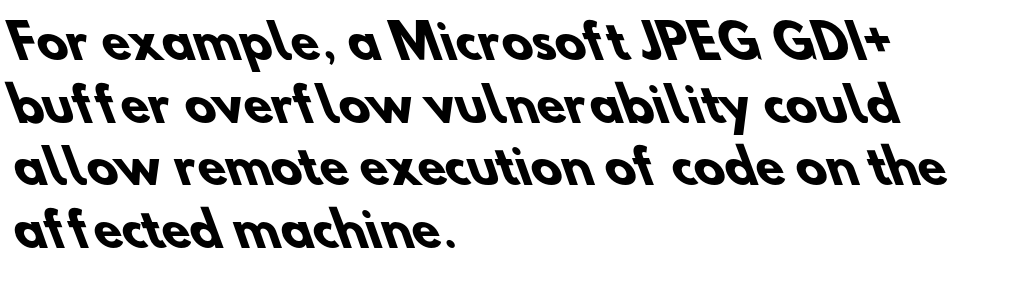
{"serif": "no", "bold": "yes", "weight": "heavy", "width": "normal", "stroke_contrast": "low", "x_height": "small", "monospaced": "no", "underline": "no", "align": "left", "line_spacing": "normal", "line_spacing_ratio": 1.36, "letter_spacing": "normal", "letter_spacing_em": 0.0, "glyph_px": 46}
